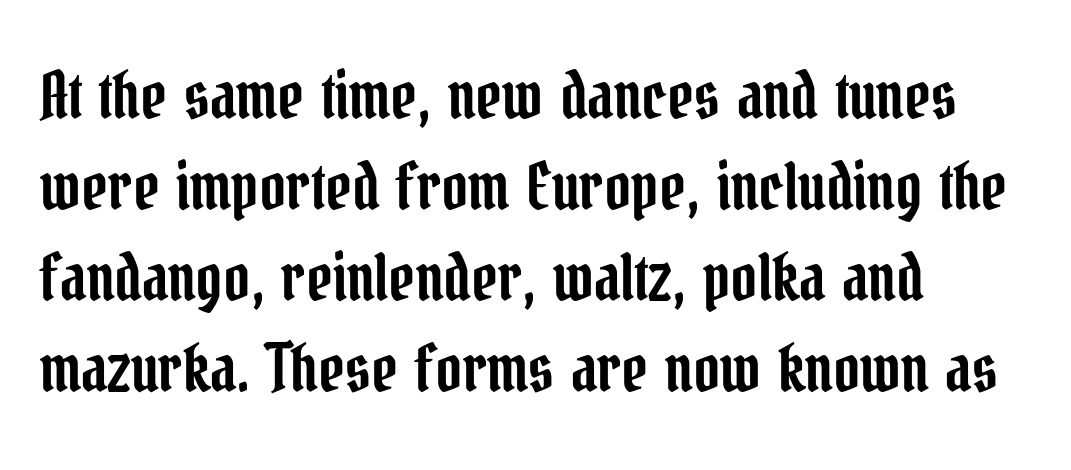
Where is the straight margin? On the left. The string is rendered with underlining switched off. Every character sits straight up, as roman type does. A normal amount of white space separates one row of letters from the next. I'd call this a serif setting — the letters wear small feet.
